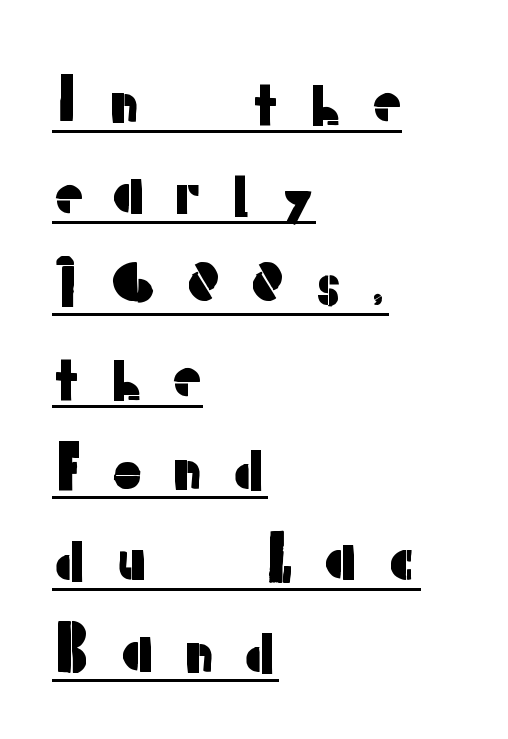
Are there feet on the stems? There aren't — it's a sans. Tracking value appears strongly positive — letters spread wide. Beneath each row of characters lies a ruled line. Leading matches the norm, producing a regular column. Think of a printed novel: that variable character pitch is what you see here.
